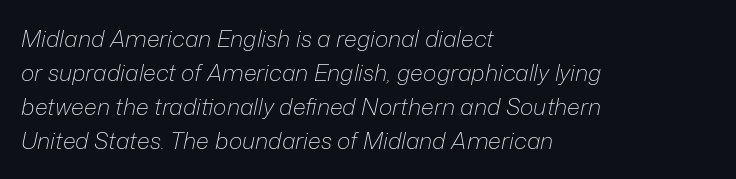
Q: Is the text bold? A: No.
Q: Is the text italic (slanted)? A: Yes, it leans right by about 12 degrees.
Q: Is the text underlined? A: No.
Q: How is the paragraph aligned? A: Left-aligned.
Q: Is the spacing between letters normal or unusually wide? A: Normal.
Q: Is the spacing between lines tight, normal or loose? A: Normal.
